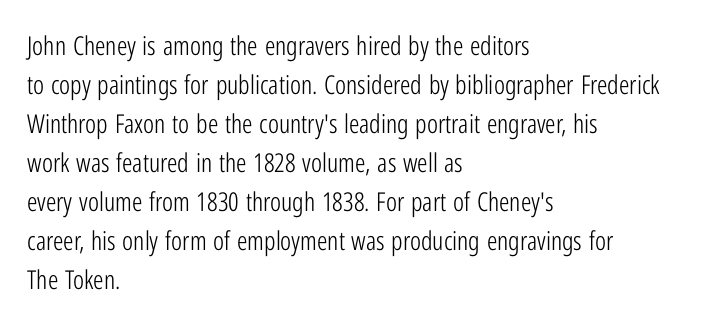
Each new line begins a customary step beneath the previous one. Students, note that the glyphs here touch the page at normal intervals. Letters rest on an invisible, unmarked baseline. Posture: upright roman.
